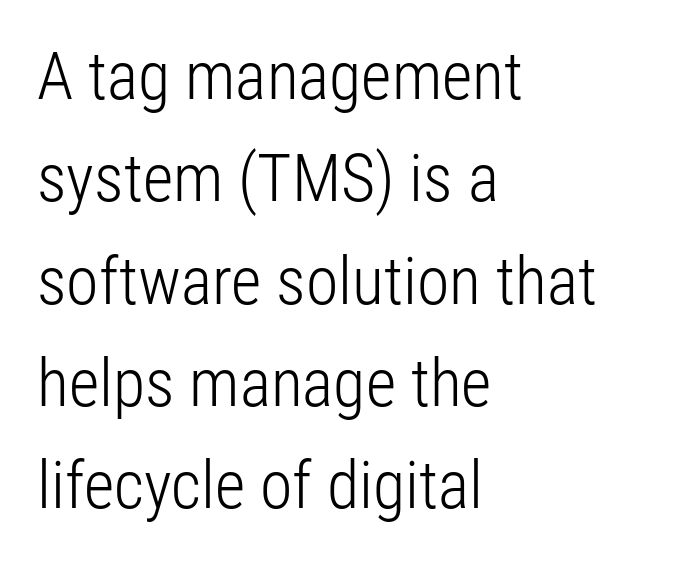
Q: Is the text bold? A: No.
Q: Is the text italic (slanted)? A: No, it is upright.
Q: Is the typeface a serif or a sans-serif typeface? A: Sans-serif.
Q: Is the text underlined? A: No.
Q: How is the paragraph aligned? A: Left-aligned.
Q: Is the spacing between letters normal or unusually wide? A: Normal.
Q: Is the spacing between lines tight, normal or loose? A: Normal.
Q: Width (condensed, normal, or wide)? A: Condensed.
Q: Stroke contrast? A: Low.
Q: x-height? A: Medium.
Q: Monospaced? A: No.
